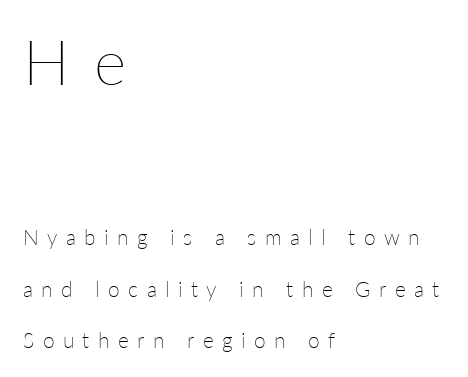
Q: Is the text bold? A: No.
Q: Is the text italic (slanted)? A: No, it is upright.
Q: Is the text underlined? A: No.
Q: How is the paragraph aligned? A: Left-aligned.
Q: Is the spacing between letters normal or unusually wide? A: Unusually wide.
Q: Is the spacing between lines tight, normal or loose? A: Loose.
Q: Which block of text is set in a larger size, the first (top) or the second (bottom)? A: The first (top) one.
Q: Width (condensed, normal, or wide)? A: Normal.
Q: Stroke contrast? A: Low.
Q: x-height? A: Medium.
Q: Monospaced? A: No.
